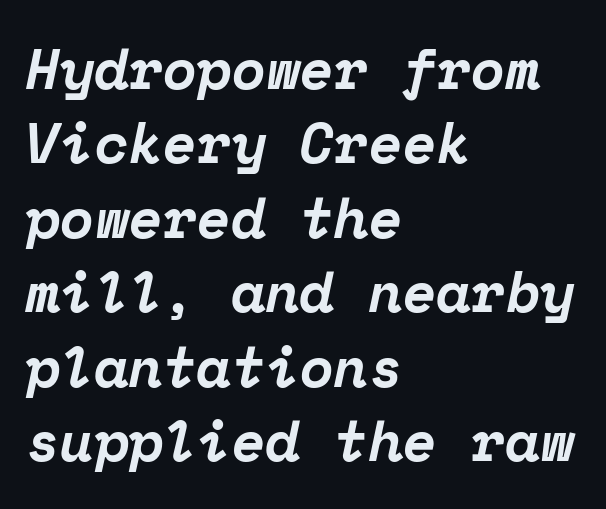
{"serif": "yes", "italic": "yes", "lean": "right", "slant_degrees": 12, "bold": "yes", "weight": "bold", "width": "normal", "stroke_contrast": "low", "x_height": "medium", "monospaced": "yes", "underline": "no", "align": "left", "line_spacing": "normal", "line_spacing_ratio": 1.33, "letter_spacing": "normal", "letter_spacing_em": 0.0, "glyph_px": 56}
